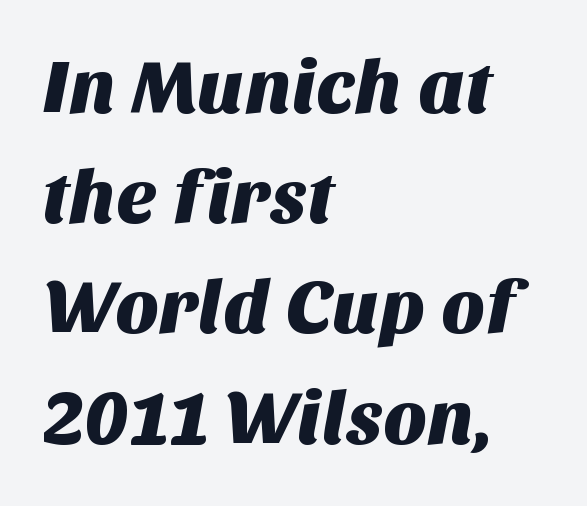
The image shows 75 px sans-serif type; set left-aligned, normal line spacing (1.47x), normal letter spacing, not underlined; medium stroke contrast and a large x-height.
